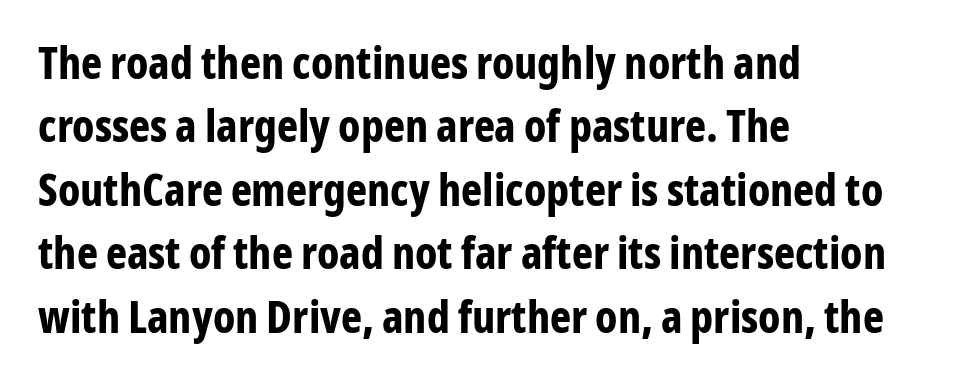
Characters follow at the spacing the type designer built in. The letters are bold, with thick, heavy strokes. The face used here is proportionally spaced, like ordinary book or web type. Look at the bottom of the vertical strokes: they stop flat, with no serifs. Normally led — the rows are evenly, conventionally spaced. The letters stand upright; this is a roman face.
